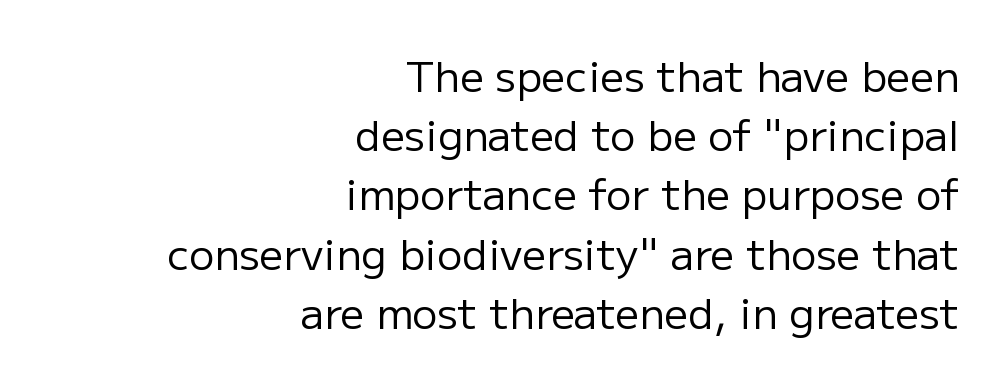
The rendering keeps characters at their native spacing. The font family rendered here belongs to the sans-serif group. No word sits above an underline. Does the lettering tilt? It doesn't — this is upright. Compared with a typical body face, this is equally light or lighter still.
